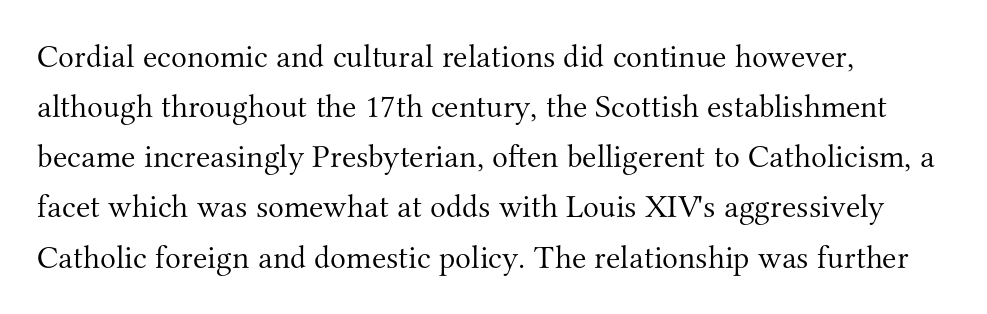
{"serif": "yes", "italic": "no", "bold": "no", "weight": "light", "width": "normal", "stroke_contrast": "medium", "x_height": "small", "monospaced": "no", "underline": "no", "align": "left", "line_spacing": "normal", "line_spacing_ratio": 1.52, "letter_spacing": "normal", "letter_spacing_em": 0.0, "glyph_px": 33}
